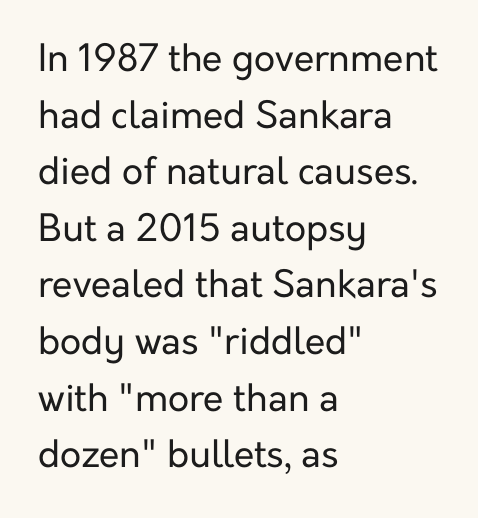
Q: Is the text bold? A: No.
Q: Is the text italic (slanted)? A: No, it is upright.
Q: Is the typeface a serif or a sans-serif typeface? A: Sans-serif.
Q: Is the text underlined? A: No.
Q: How is the paragraph aligned? A: Left-aligned.
Q: Is the spacing between letters normal or unusually wide? A: Normal.
Q: Is the spacing between lines tight, normal or loose? A: Normal.
Q: Width (condensed, normal, or wide)? A: Normal.
Q: Stroke contrast? A: Low.
Q: x-height? A: Medium.
Q: Monospaced? A: No.
